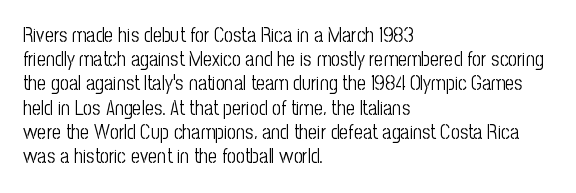
Q: Is the text bold? A: No.
Q: Is the text italic (slanted)? A: No, it is upright.
Q: Is the text underlined? A: No.
Q: How is the paragraph aligned? A: Left-aligned.
Q: Is the spacing between letters normal or unusually wide? A: Normal.
